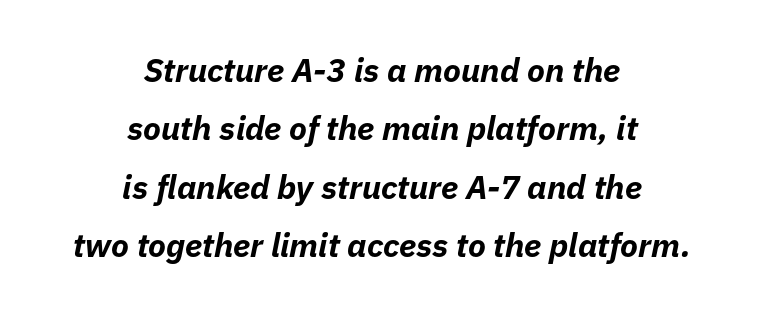
{"italic": "yes", "lean": "right", "slant_degrees": 11, "bold": "yes", "weight": "bold", "width": "normal", "stroke_contrast": "low", "x_height": "medium", "monospaced": "no", "underline": "no", "align": "center", "line_spacing_ratio": 1.77, "letter_spacing": "normal", "letter_spacing_em": 0.0, "glyph_px": 33}
